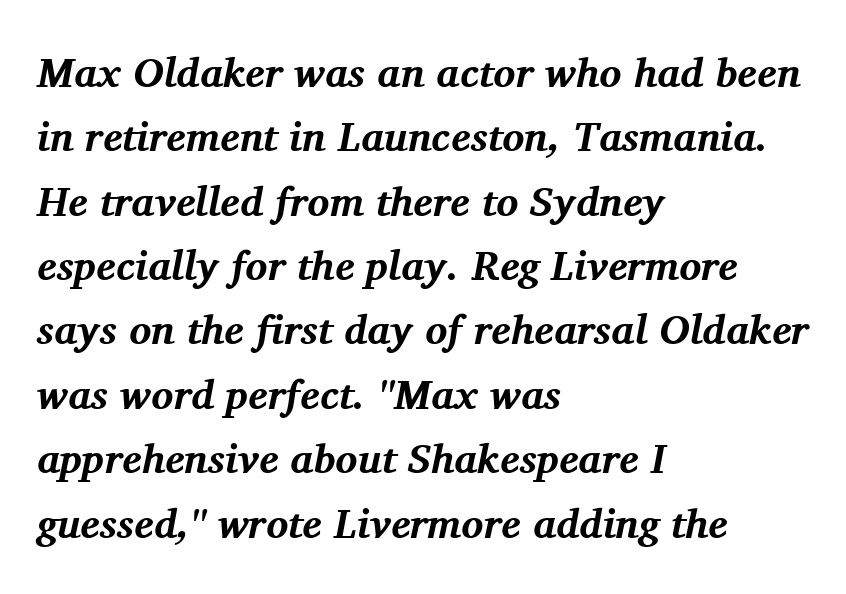
{"serif": "yes", "italic": "yes", "lean": "right", "slant_degrees": 11, "bold": "yes", "weight": "bold", "width": "normal", "stroke_contrast": "medium", "x_height": "medium", "monospaced": "no", "underline": "no", "align": "left", "line_spacing": "normal", "line_spacing_ratio": 1.57, "letter_spacing": "normal", "letter_spacing_em": 0.0, "glyph_px": 41}
